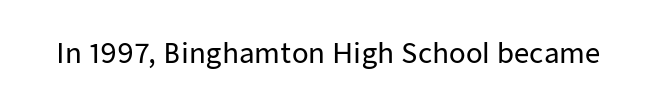
This rendering leaves character spacing at its baseline value. Has an underline been added? It has not. No italicization has been applied; the sample stays upright.
